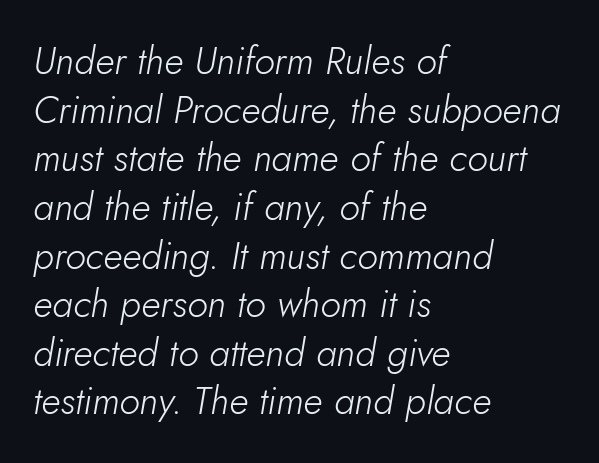
{"italic": "yes", "lean": "right", "slant_degrees": 10, "bold": "no", "weight": "light", "width": "normal", "stroke_contrast": "low", "x_height": "small", "monospaced": "no", "underline": "no", "align": "left", "line_spacing": "normal", "line_spacing_ratio": 1.28, "letter_spacing": "normal", "letter_spacing_em": 0.0, "glyph_px": 38}
